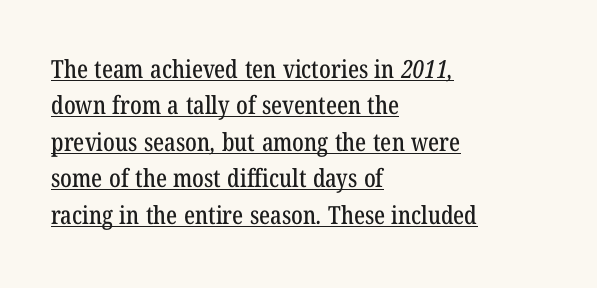
Caption: multi-line text, flush left, ragged right. The glyphs are accompanied by a horizontal stroke just below them. Quick note: interline space is typical. Caption: standard tracking, unaltered.
